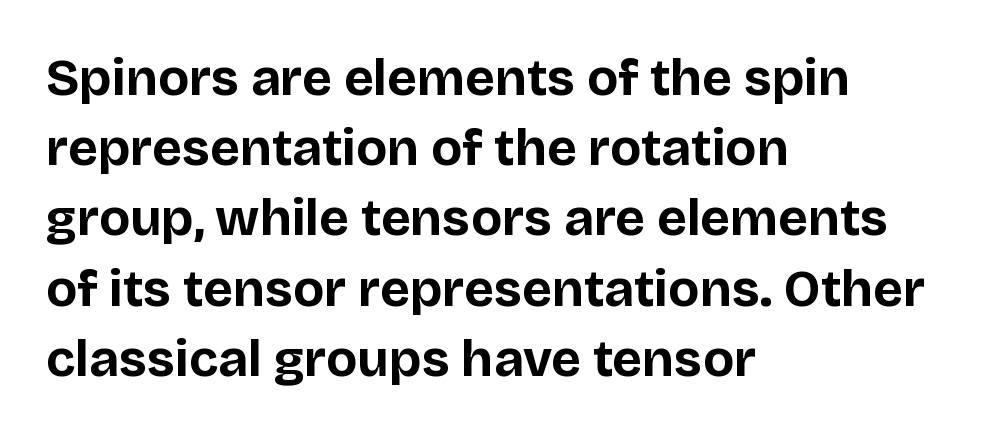
The image shows 52 px bold sans-serif type, upright; set left-aligned, normal line spacing (1.35x), normal letter spacing, not underlined; low stroke contrast and a large x-height.
